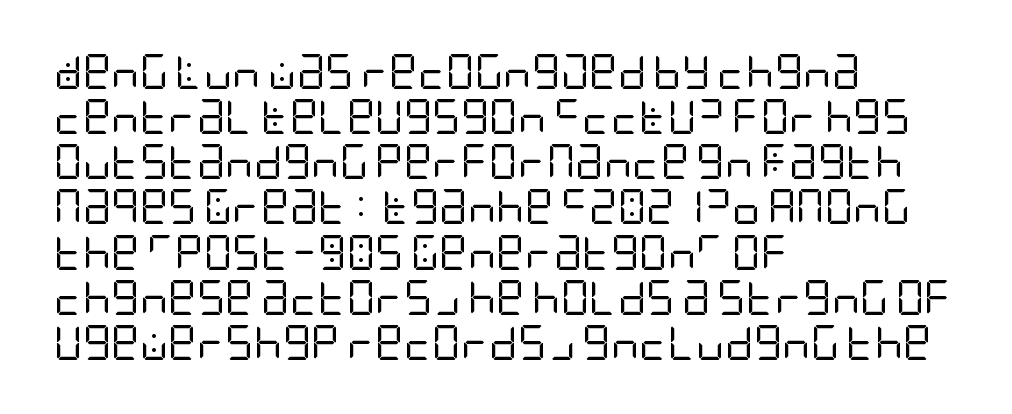
Layout note: lines flush left. The baseline area is clear. The weight would be labelled regular, book, light, or lighter still. Compared with typical body copy, the letter spacing here is the same. The rows are spaced the way most documents space them.
